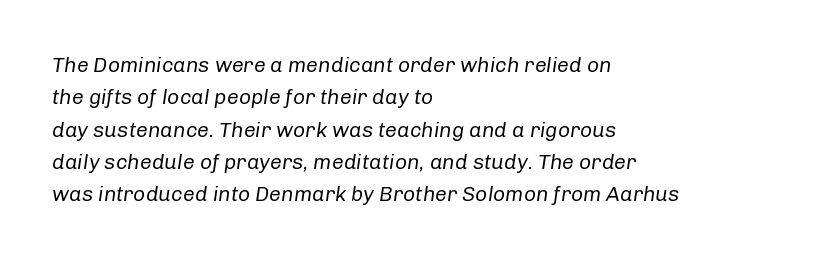
{"italic": "yes", "lean": "right", "slant_degrees": 8, "bold": "no", "underline": "no", "align": "left", "line_spacing": "normal", "line_spacing_ratio": 1.54, "letter_spacing": "normal", "letter_spacing_em": 0.0, "glyph_px": 21}
